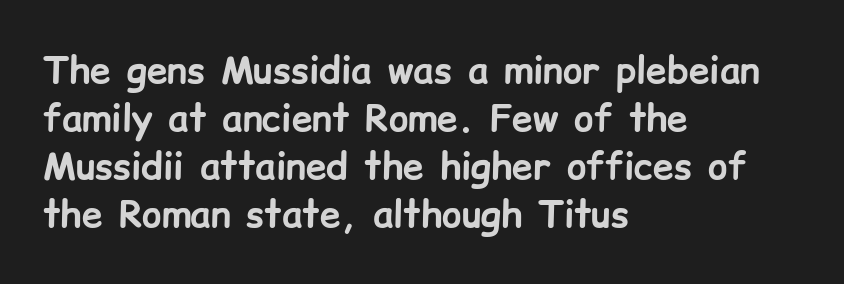
The image shows 37 px bold sans-serif type, upright; set left-aligned, normal line spacing (1.3x), normal letter spacing, not underlined; low stroke contrast and a medium x-height.
